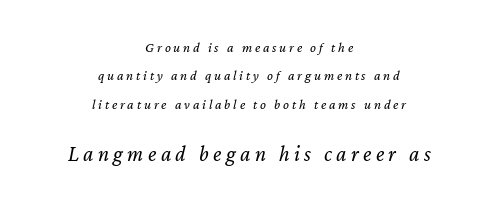
Q: Is the text bold? A: No.
Q: Is the text italic (slanted)? A: Yes, it leans right by about 12 degrees.
Q: Is the text underlined? A: No.
Q: How is the paragraph aligned? A: Centered.
Q: Is the spacing between letters normal or unusually wide? A: Unusually wide.
Q: Is the spacing between lines tight, normal or loose? A: Loose.
Q: Which block of text is set in a larger size, the first (top) or the second (bottom)? A: The second (bottom) one.
